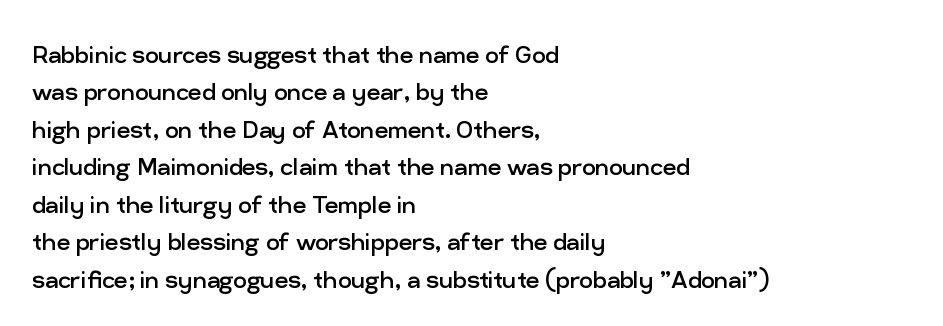
The image shows 30 px regular-weight sans-serif type, upright; set left-aligned, normal line spacing (1.25x), normal letter spacing, not underlined; low stroke contrast and a medium x-height.
